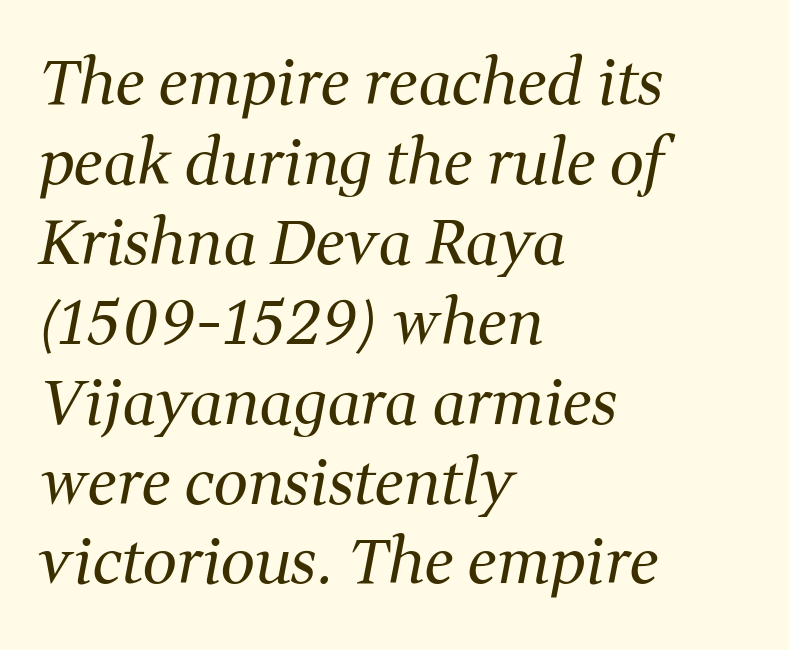
The image shows 61 px regular-weight serif type, italic (leaning right); set left-aligned, normal line spacing (1.31x), normal letter spacing, not underlined; medium stroke contrast and a medium x-height.
